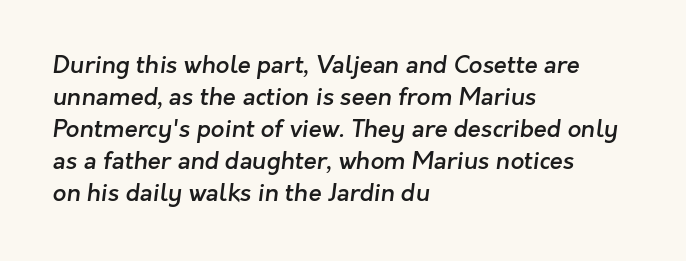
The letterforms sit shoulder to shoulder at normal distance. This block has exactly the height ordinary leading produces. These words are printed semibold, heavier than regular yet not bold. The space directly below the letters is spotless.
